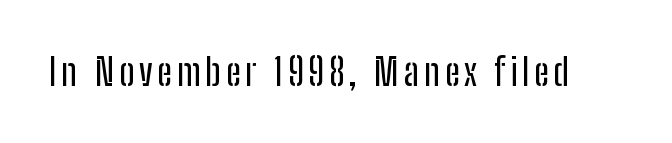
Is this a fixed-width face? No — the glyphs have proportional, varying widths. Characters remain perfectly vertical along every line. No feet cap the strokes, marking this as sans-serif type. Nobody drew a line under any word here.
